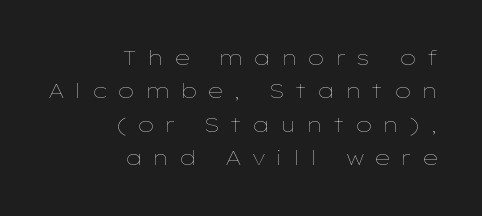
The image shows 21 px text type, upright; set right-aligned, normal line spacing (1.59x), unusually wide letter spacing (+0.47 em), not underlined.
